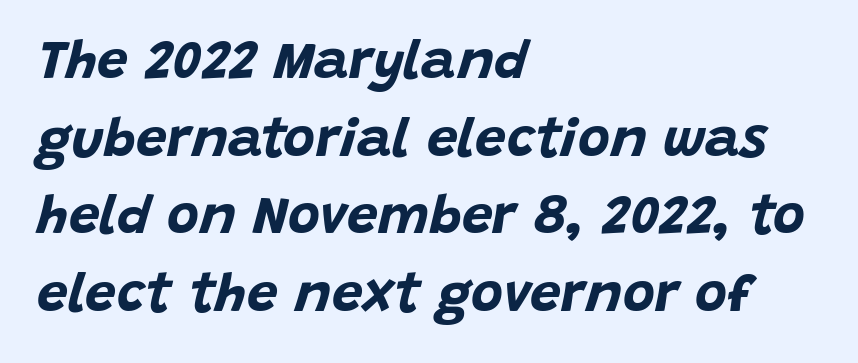
The rendering anchors every line to the left-hand side. The type is set solid horizontally, with unmodified tracking. Strong, thick strokes mark this as bold type. Regular leading.
